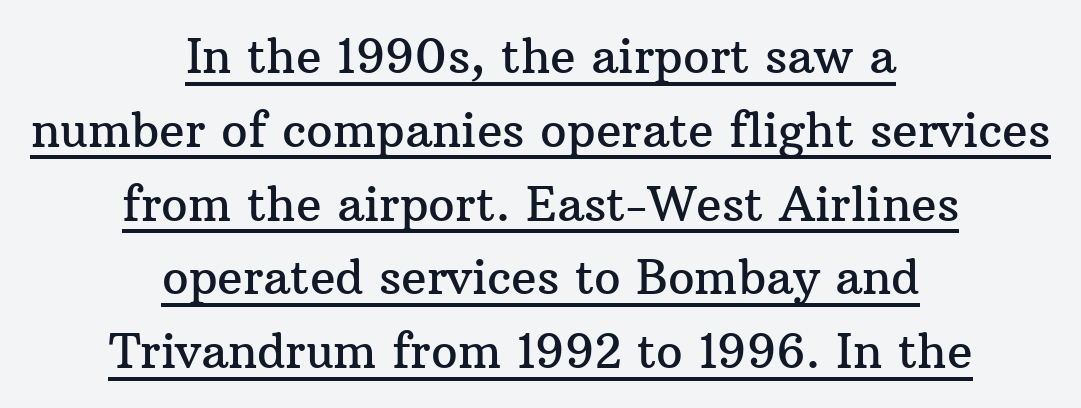
Q: Is the text italic (slanted)? A: No, it is upright.
Q: Is the typeface a serif or a sans-serif typeface? A: Serif.
Q: Is the text underlined? A: Yes.
Q: How is the paragraph aligned? A: Centered.
Q: Is the spacing between letters normal or unusually wide? A: Normal.
Q: Is the spacing between lines tight, normal or loose? A: Normal.
Q: Width (condensed, normal, or wide)? A: Normal.
Q: Stroke contrast? A: Medium.
Q: x-height? A: Medium.
Q: Monospaced? A: No.
